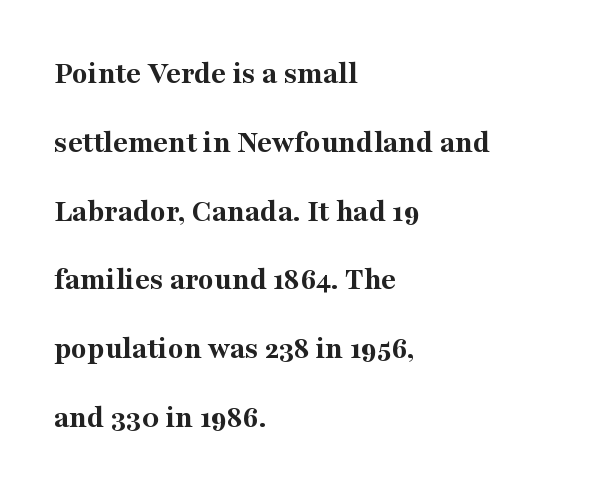
Q: Is the text bold? A: Yes.
Q: Is the text italic (slanted)? A: No, it is upright.
Q: Is the typeface a serif or a sans-serif typeface? A: Serif.
Q: Is the text underlined? A: No.
Q: How is the paragraph aligned? A: Left-aligned.
Q: Is the spacing between letters normal or unusually wide? A: Normal.
Q: Is the spacing between lines tight, normal or loose? A: Loose.
Q: Width (condensed, normal, or wide)? A: Normal.
Q: Stroke contrast? A: Medium.
Q: x-height? A: Medium.
Q: Monospaced? A: No.
